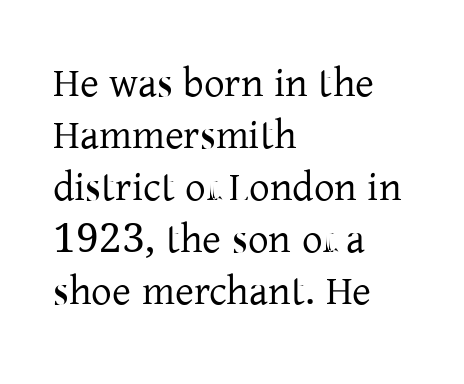
In terms of letterspacing, this is plain default setting. The glyphs in this specimen are seriffed. Is there any slant? The stems are plumb. Each letter keeps its own natural width here, so spacing adapts to shape. Line spacing here is normal.
